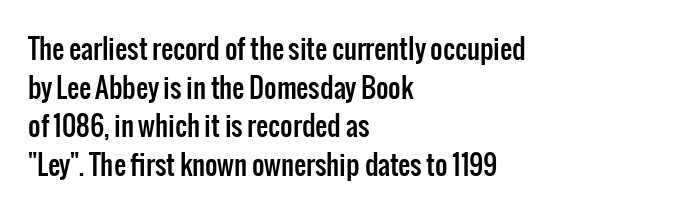
The image shows 27 px text type, upright; set left-aligned, normal line spacing (1.43x), normal letter spacing, not underlined.
